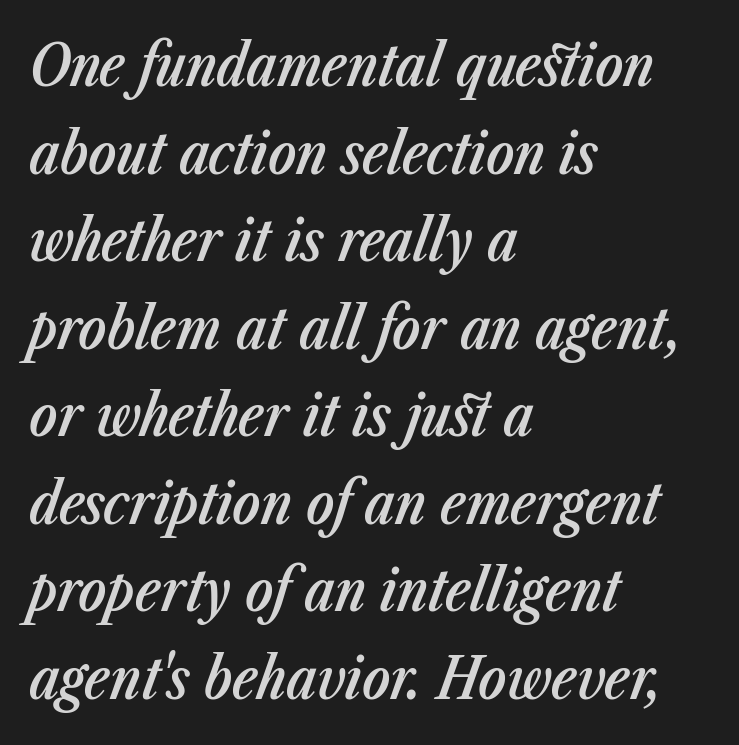
Compared with typical paragraphs, the rows here are spaced about the same. Notice how the stems are inclined rather than vertical — that's the hallmark of italics. A student would call this left alignment; a typographer would say flush left, rag right. Think of a printed novel: that variable character pitch is what you see here. Is the type bold? Partly — it's a semibold, heavier than regular but not fully bold. Compared with typical body copy, the letter spacing here is the same.
